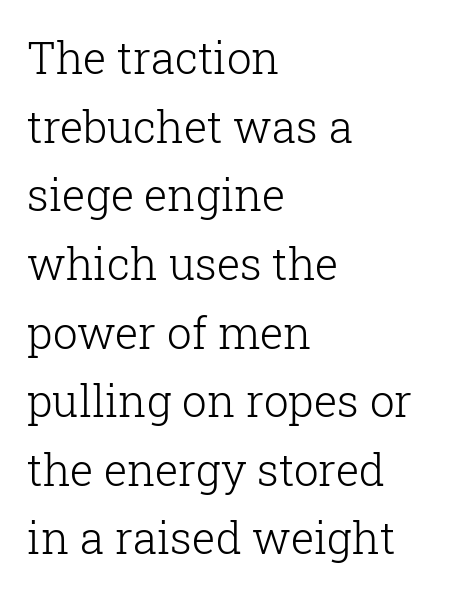
Q: Is the text bold? A: No.
Q: Is the text italic (slanted)? A: No, it is upright.
Q: Is the typeface a serif or a sans-serif typeface? A: Serif.
Q: Is the text underlined? A: No.
Q: How is the paragraph aligned? A: Left-aligned.
Q: Is the spacing between letters normal or unusually wide? A: Normal.
Q: Is the spacing between lines tight, normal or loose? A: Normal.
Q: Width (condensed, normal, or wide)? A: Normal.
Q: Stroke contrast? A: Low.
Q: x-height? A: Medium.
Q: Monospaced? A: No.
